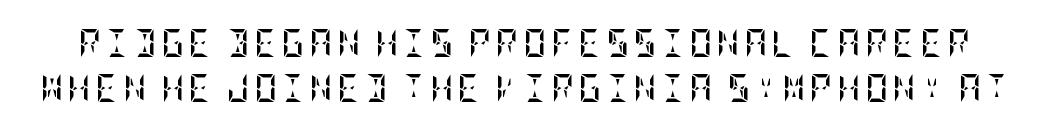
{"italic": "no", "bold": "yes", "weight": "semibold", "width": "condensed", "stroke_contrast": "low", "x_height": "large", "underline": "no", "line_spacing": "normal", "line_spacing_ratio": 1.62, "glyph_px": 28}
